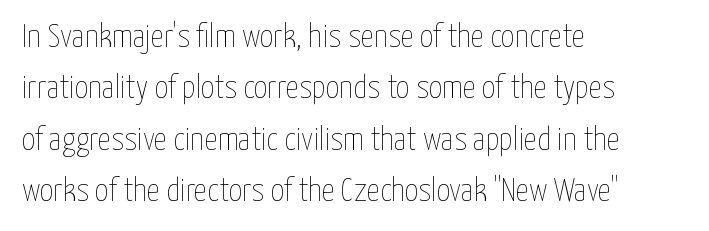
The image shows 33 px thin, condensed type, upright; set left-aligned, normal line spacing (1.56x), normal letter spacing, not underlined; low stroke contrast and a medium x-height.
